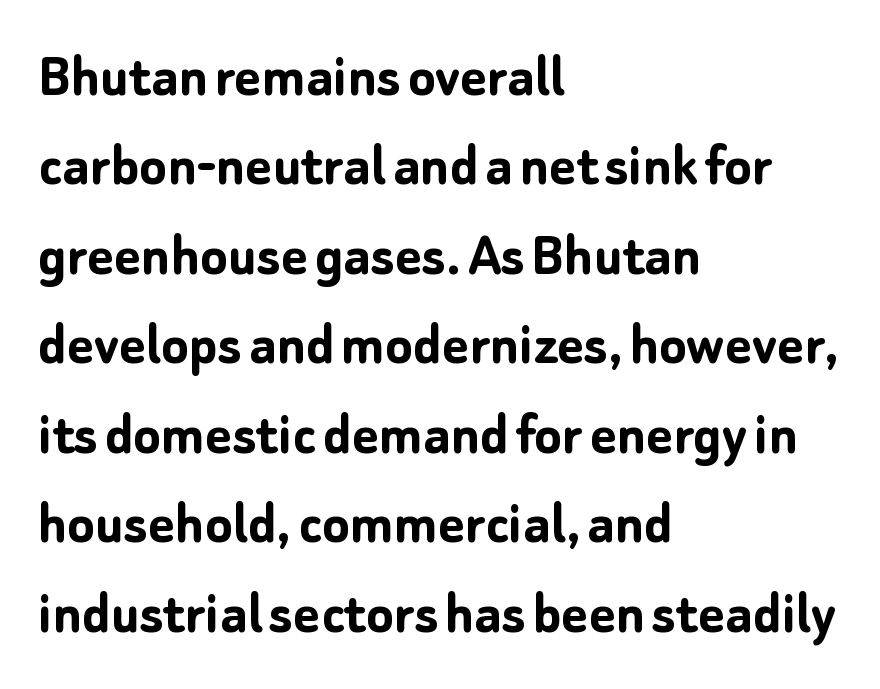
{"serif": "no", "italic": "no", "bold": "yes", "weight": "semibold", "width": "normal", "stroke_contrast": "low", "x_height": "medium", "monospaced": "no", "underline": "no", "align": "left", "line_spacing": "normal", "line_spacing_ratio": 1.42, "letter_spacing": "normal", "letter_spacing_em": 0.0, "glyph_px": 63}
